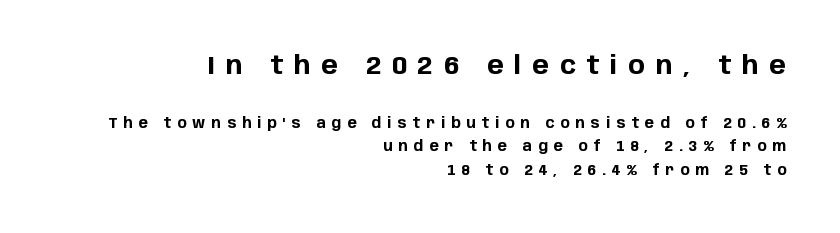
Q: Is the text bold? A: Yes.
Q: Is the text italic (slanted)? A: No, it is upright.
Q: Is the text underlined? A: No.
Q: How is the paragraph aligned? A: Right-aligned.
Q: Is the spacing between letters normal or unusually wide? A: Unusually wide.
Q: Is the spacing between lines tight, normal or loose? A: Normal.
Q: Which block of text is set in a larger size, the first (top) or the second (bottom)? A: The first (top) one.
